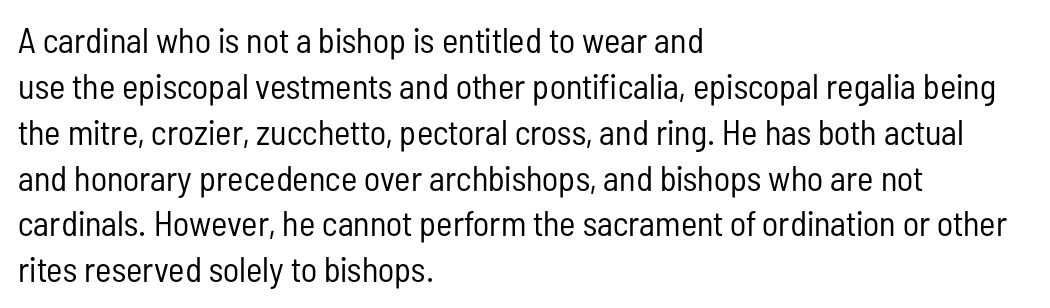
Q: Is the text bold? A: No.
Q: Is the text italic (slanted)? A: No, it is upright.
Q: Is the typeface a serif or a sans-serif typeface? A: Sans-serif.
Q: Is the text underlined? A: No.
Q: How is the paragraph aligned? A: Left-aligned.
Q: Is the spacing between letters normal or unusually wide? A: Normal.
Q: Is the spacing between lines tight, normal or loose? A: Normal.
Q: Width (condensed, normal, or wide)? A: Condensed.
Q: Stroke contrast? A: Low.
Q: x-height? A: Medium.
Q: Monospaced? A: No.
